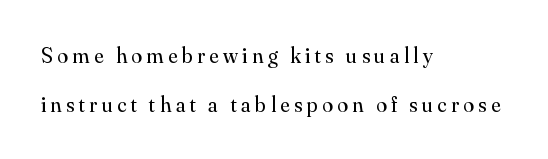
{"italic": "no", "bold": "no", "underline": "no", "align": "left", "line_spacing": "loose", "line_spacing_ratio": 2.21, "letter_spacing": "wide", "letter_spacing_em": 0.2, "glyph_px": 22}
